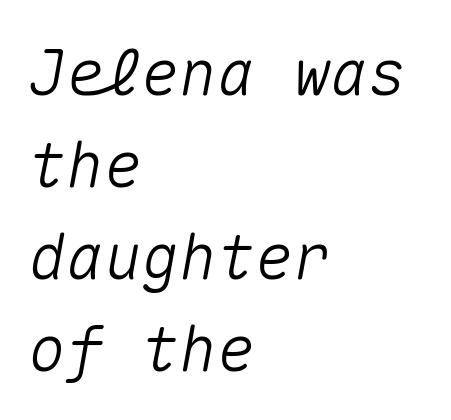
Q: Is the text italic (slanted)? A: Yes, it leans right by about 10 degrees.
Q: Is the text underlined? A: No.
Q: How is the paragraph aligned? A: Left-aligned.
Q: Is the spacing between letters normal or unusually wide? A: Normal.
Q: Is the spacing between lines tight, normal or loose? A: Normal.
Q: Width (condensed, normal, or wide)? A: Normal.
Q: Stroke contrast? A: Medium.
Q: x-height? A: Medium.
Q: Monospaced? A: Yes.
